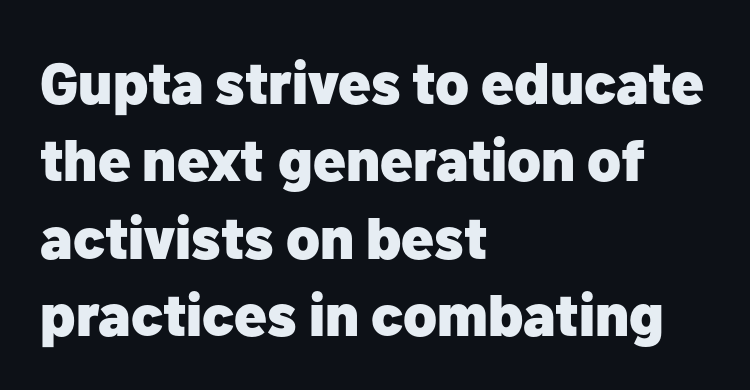
The image shows 59 px heavy sans-serif type, upright; set left-aligned, normal line spacing (1.31x), normal letter spacing, not underlined; low stroke contrast and a medium x-height.
